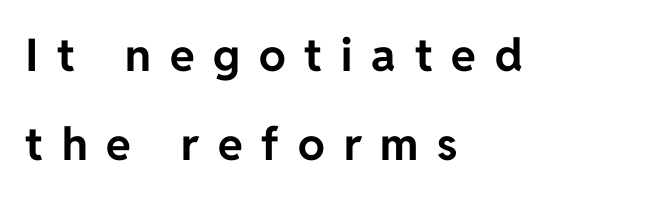
{"serif": "no", "italic": "no", "bold": "yes", "weight": "bold", "width": "normal", "stroke_contrast": "low", "x_height": "medium", "monospaced": "no", "underline": "no", "align": "left", "line_spacing": "loose", "line_spacing_ratio": 1.98, "letter_spacing": "wide", "letter_spacing_em": 0.42, "glyph_px": 45}
